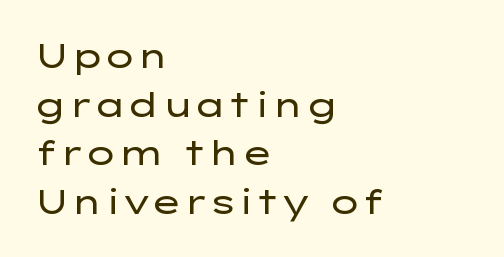
Q: Is the text bold? A: No.
Q: Is the text italic (slanted)? A: No, it is upright.
Q: Is the typeface a serif or a sans-serif typeface? A: Sans-serif.
Q: Is the text underlined? A: No.
Q: How is the paragraph aligned? A: Left-aligned.
Q: Is the spacing between letters normal or unusually wide? A: Normal.
Q: Is the spacing between lines tight, normal or loose? A: Normal.
Q: Width (condensed, normal, or wide)? A: Wide.
Q: Stroke contrast? A: Low.
Q: x-height? A: Medium.
Q: Monospaced? A: No.
